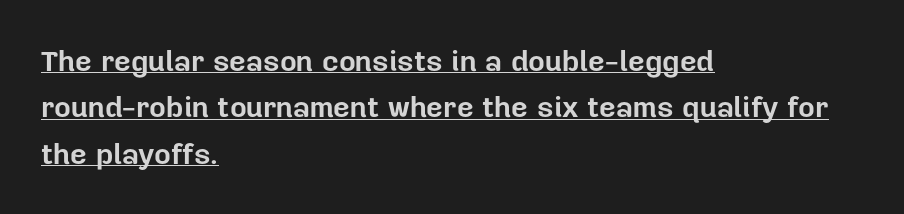
{"serif": "no", "italic": "no", "bold": "yes", "weight": "bold", "width": "normal", "stroke_contrast": "low", "x_height": "medium", "monospaced": "no", "underline": "yes", "align": "left", "line_spacing": "normal", "line_spacing_ratio": 1.6, "letter_spacing": "normal", "letter_spacing_em": 0.0, "glyph_px": 29}
